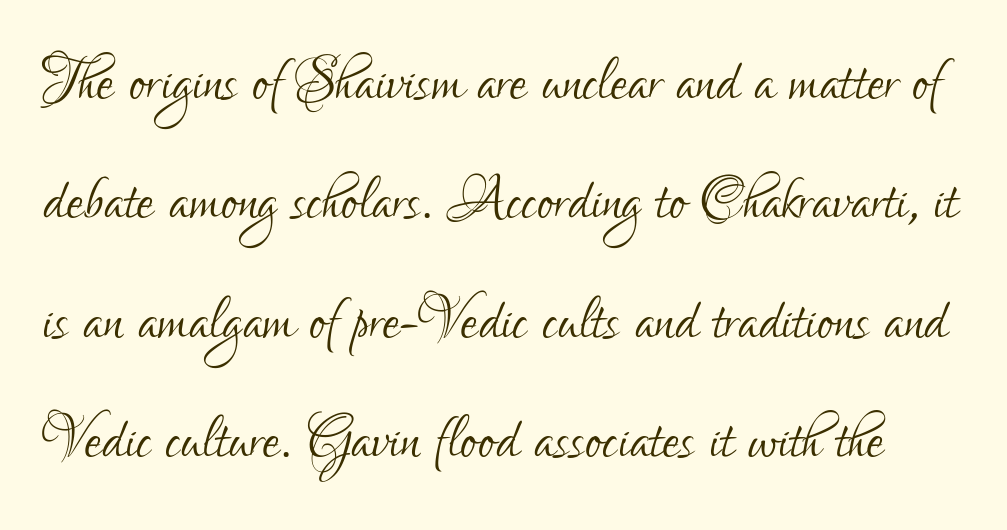
Q: Is the text bold? A: No.
Q: Is the text italic (slanted)? A: Yes.
Q: Is the typeface a serif or a sans-serif typeface? A: Sans-serif.
Q: Is the text underlined? A: No.
Q: Is the spacing between letters normal or unusually wide? A: Normal.
Q: Is the spacing between lines tight, normal or loose? A: Normal.
Q: Width (condensed, normal, or wide)? A: Condensed.
Q: Stroke contrast? A: Low.
Q: x-height? A: Small.
Q: Monospaced? A: No.
